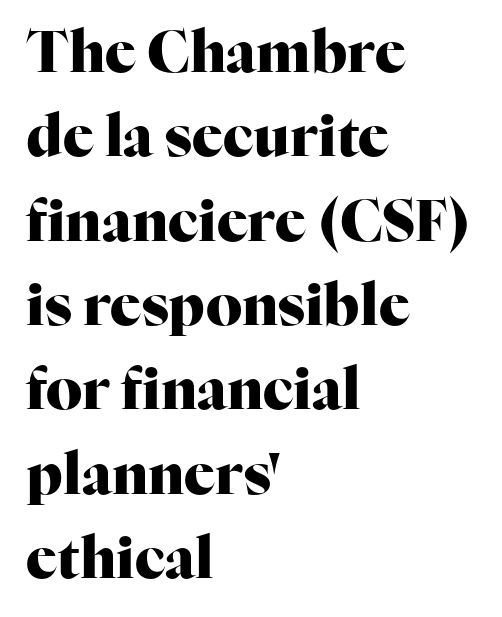
{"serif": "yes", "italic": "no", "bold": "yes", "weight": "heavy", "width": "normal", "stroke_contrast": "high", "x_height": "medium", "monospaced": "no", "underline": "no", "align": "left", "line_spacing": "normal", "line_spacing_ratio": 1.48, "letter_spacing": "normal", "letter_spacing_em": 0.0, "glyph_px": 57}
